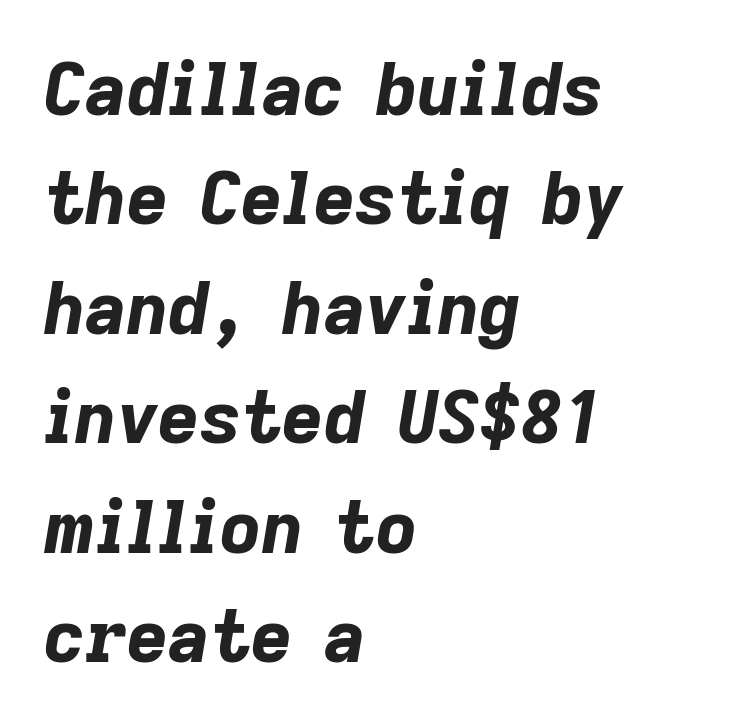
The image shows 72 px bold type, italic (leaning right); set left-aligned, normal line spacing (1.52x), normal letter spacing, not underlined; low stroke contrast and a medium x-height.
